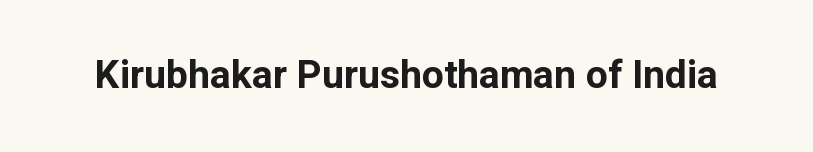
Q: Is the text bold? A: Yes.
Q: Is the text italic (slanted)? A: No, it is upright.
Q: Is the typeface a serif or a sans-serif typeface? A: Sans-serif.
Q: Is the text underlined? A: No.
Q: Is the spacing between letters normal or unusually wide? A: Normal.
Q: Width (condensed, normal, or wide)? A: Normal.
Q: Stroke contrast? A: Low.
Q: x-height? A: Medium.
Q: Monospaced? A: No.
